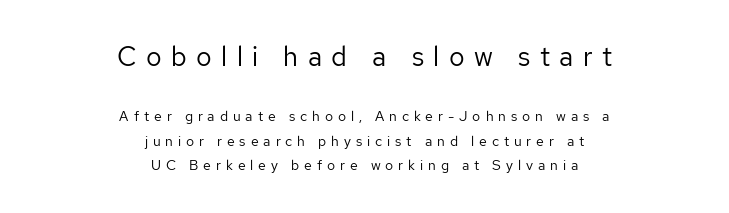
This rendering widens character spacing well past its baseline value. Character size in the leading block exceeds that of the trailing block. Plain, unruled lines of type. Counters stay open thanks to moderate or lighter strokes. The passage is arranged like a title page — every line centered. Characters remain perfectly vertical along every line.
